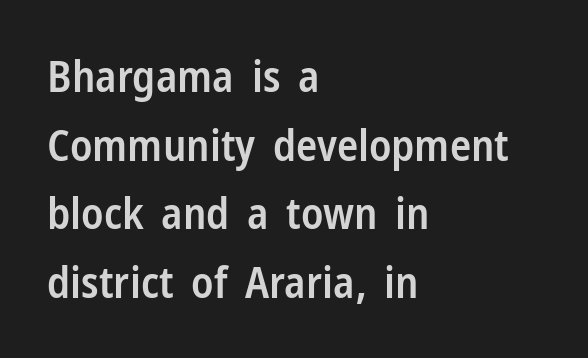
Q: Is the text bold? A: Semi-bold.
Q: Is the text italic (slanted)? A: No, it is upright.
Q: Is the typeface a serif or a sans-serif typeface? A: Sans-serif.
Q: Is the text underlined? A: No.
Q: How is the paragraph aligned? A: Left-aligned.
Q: Is the spacing between letters normal or unusually wide? A: Normal.
Q: Is the spacing between lines tight, normal or loose? A: Normal.
Q: Width (condensed, normal, or wide)? A: Condensed.
Q: Stroke contrast? A: Low.
Q: x-height? A: Medium.
Q: Monospaced? A: No.
